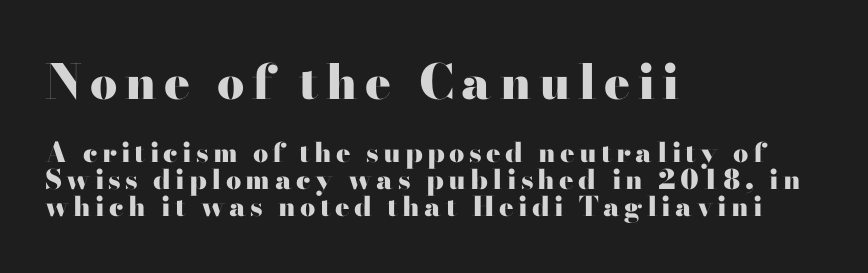
{"serif": "yes", "italic": "no", "bold": "yes", "weight": "heavy", "width": "wide", "stroke_contrast": "high", "x_height": "small", "monospaced": "no", "underline": "no", "align": "left", "line_spacing": "tight", "line_spacing_ratio": 1.0, "larger_block": "first", "size_ratio": 1.78, "glyph_px": 48}
